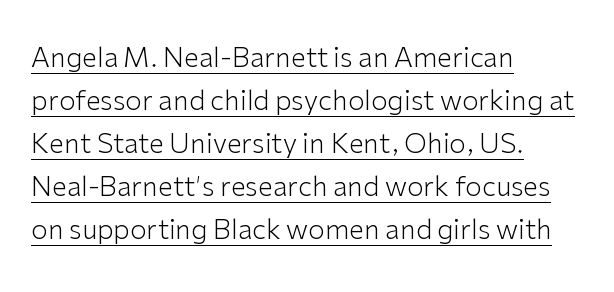
{"italic": "no", "bold": "no", "underline": "yes", "align": "left", "line_spacing": "normal", "line_spacing_ratio": 1.59, "letter_spacing": "normal", "letter_spacing_em": 0.0, "glyph_px": 27}
